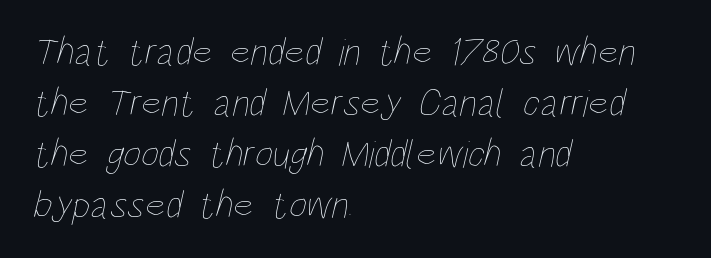
Nobody touched the tracking dial on this one. Spacing verdict: proportional, widths tailored to each character. In terms of leading, this rendering sits right in the middle. Reading down the block, your eye returns to a fixed left position each line. Weight: regular or lighter.
